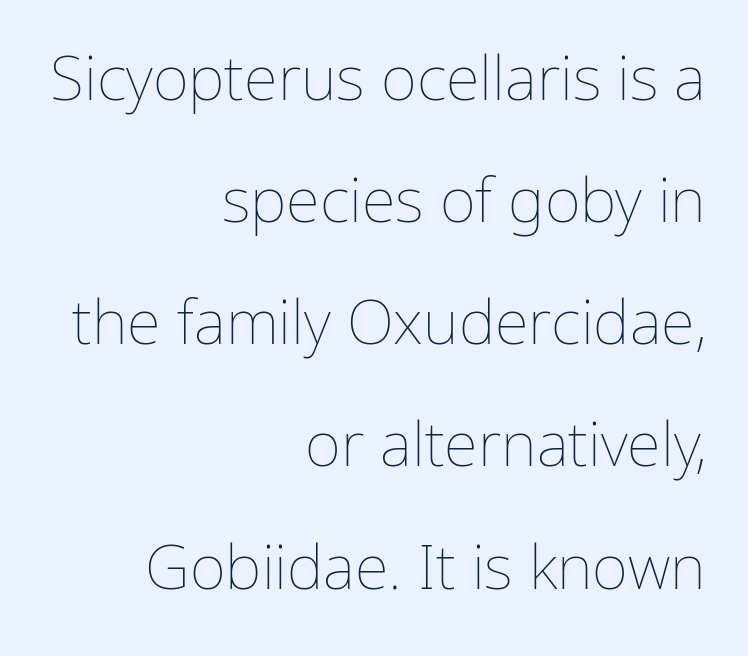
{"italic": "no", "bold": "no", "weight": "thin", "width": "normal", "stroke_contrast": "low", "x_height": "medium", "monospaced": "no", "underline": "no", "align": "right", "line_spacing": "loose", "line_spacing_ratio": 1.97, "letter_spacing": "normal", "letter_spacing_em": 0.0, "glyph_px": 62}
